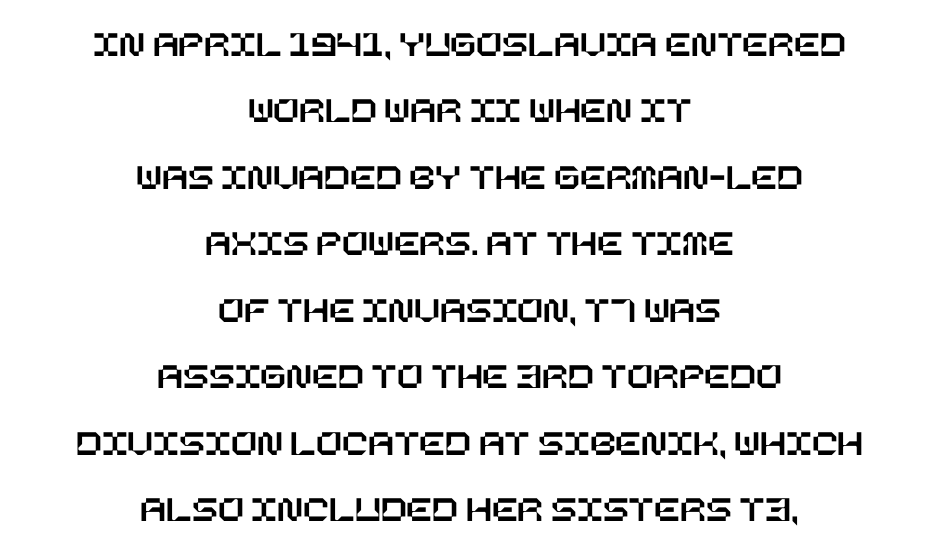
The image shows 38 px text type, upright; set centered, line spacing 1.75x, normal letter spacing, not underlined; low stroke contrast and a large x-height.
